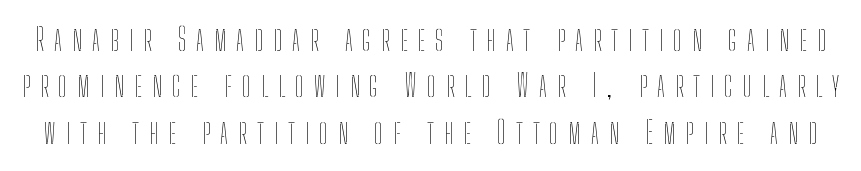
Q: Is the text bold? A: No.
Q: Is the text italic (slanted)? A: No, it is upright.
Q: Is the text underlined? A: No.
Q: Is the spacing between letters normal or unusually wide? A: Unusually wide.
Q: Is the spacing between lines tight, normal or loose? A: Normal.
Q: Width (condensed, normal, or wide)? A: Condensed.
Q: Stroke contrast? A: Low.
Q: x-height? A: Medium.
Q: Monospaced? A: No.
